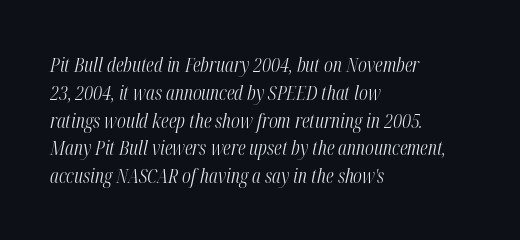
Compared with ordinary roman type, these characters are visibly tilted. The letters sit at their default tracking, neither squeezed nor spread. Stem width sits at or under what a default text font uses. These lines stack with their left ends in a neat column.
